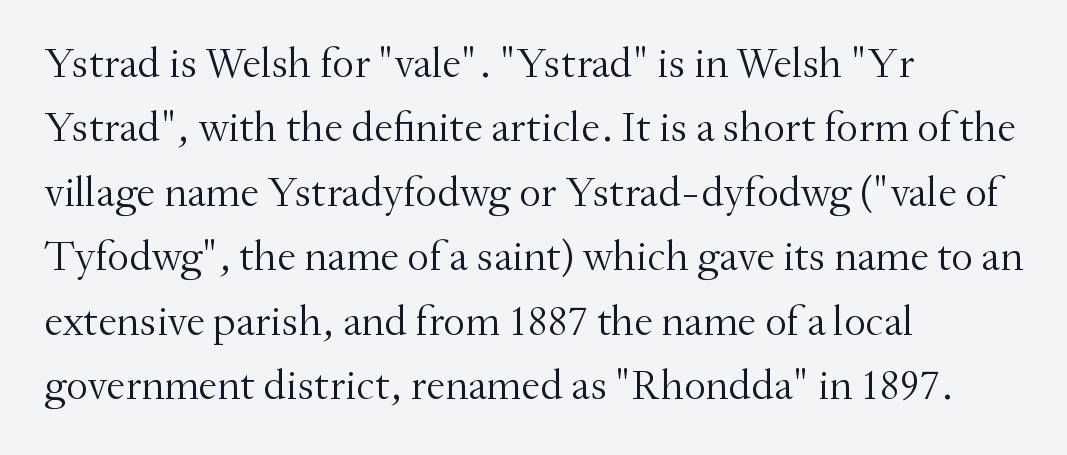
Honestly, the row spacing looks completely unremarkable. Casual observation: everything's shoved over to the left. In terms of letterform style, serifs are clearly present. Proportional: the letters do not fall into vertical columns.
